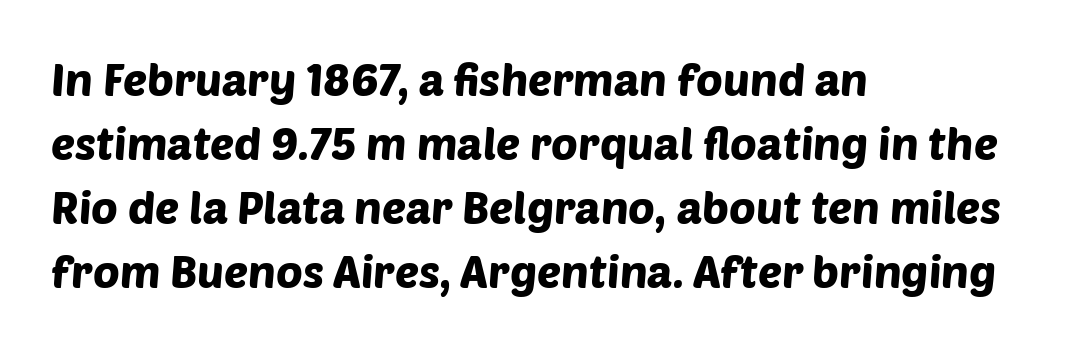
Type without underlining. Reading down the column, the eye jumps a familiar distance to each next line. Here the designer chose a conventional face with non-uniform glyph widths. The setting favours the left margin, as ordinary paragraphs usually do. Nothing unusual about the tracking: characters are spaced as the font intends. A typesetter would label this face a sans.
